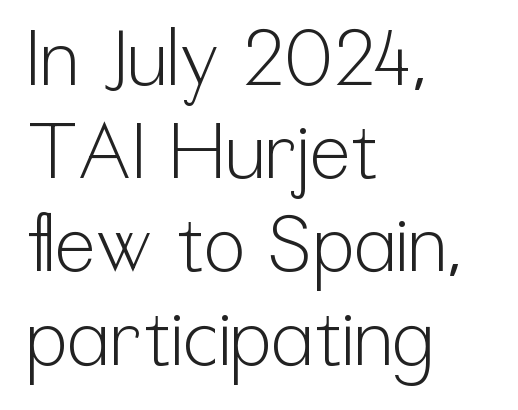
{"serif": "no", "italic": "no", "bold": "no", "weight": "light", "width": "condensed", "stroke_contrast": "low", "x_height": "medium", "monospaced": "no", "underline": "no", "align": "left", "line_spacing_ratio": 1.21, "letter_spacing": "normal", "letter_spacing_em": 0.0, "glyph_px": 77}
